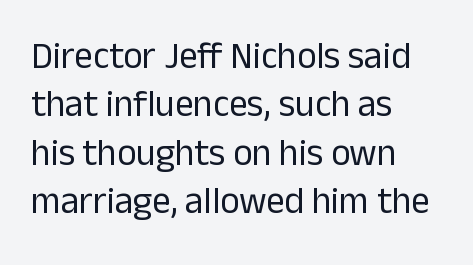
The lines in this sample share a left origin and differ only in where they stop. Does extra space separate the letters? No, they use regular spacing. Any mark beneath the type? The region is blank. Looks like regular typesetting: each glyph gets only the width it needs.
